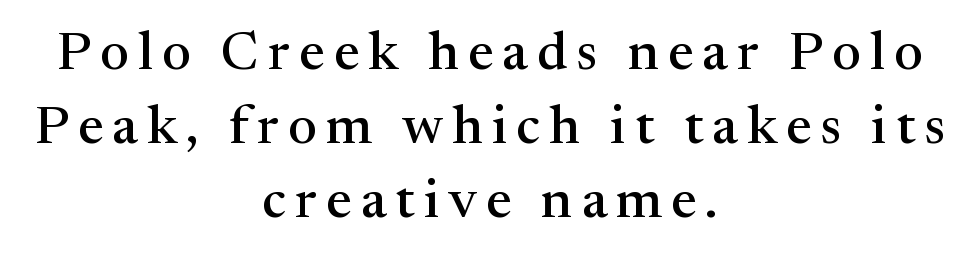
Q: Is the text italic (slanted)? A: No, it is upright.
Q: Is the typeface a serif or a sans-serif typeface? A: Serif.
Q: Is the text underlined? A: No.
Q: How is the paragraph aligned? A: Centered.
Q: Is the spacing between lines tight, normal or loose? A: Normal.
Q: Width (condensed, normal, or wide)? A: Normal.
Q: Stroke contrast? A: Medium.
Q: x-height? A: Medium.
Q: Monospaced? A: No.
